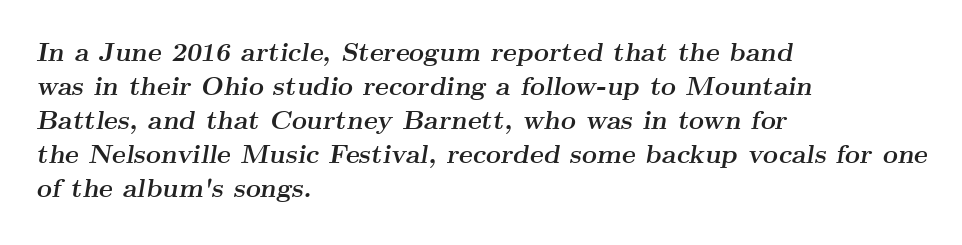
Q: Is the text bold? A: Yes.
Q: Is the text italic (slanted)? A: Yes, it leans right by about 9 degrees.
Q: Is the text underlined? A: No.
Q: How is the paragraph aligned? A: Left-aligned.
Q: Is the spacing between letters normal or unusually wide? A: Normal.
Q: Is the spacing between lines tight, normal or loose? A: Normal.
